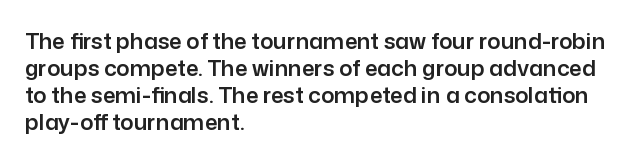
Is the block centered? No — it sits flush against the left margin. Beneath every word, the page is bare. What stands out about the letter spacing? Nothing — it is the standard amount. The lettering stays uniformly vertical, giving the passage a roman look.
